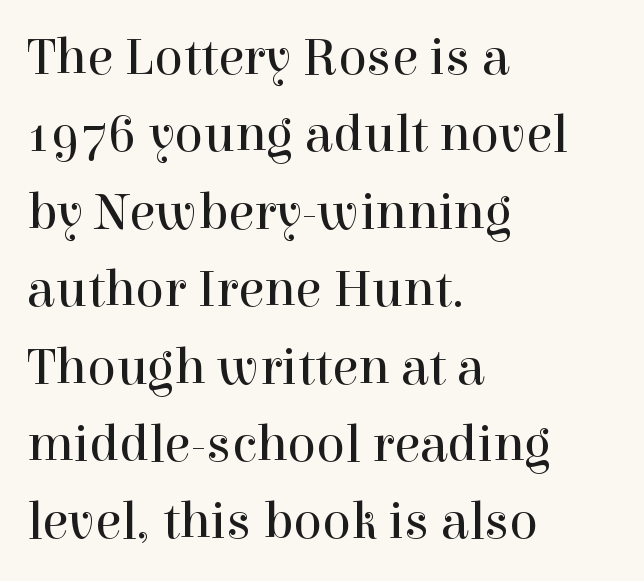
Is there any slant? The stems are plumb. Compared with typical body copy, the letter spacing here is the same. Leading matches the norm, producing a regular column. The rendering shows small feet on the letterforms — a serif design. Horizontal alignment here is leftward, the default for most running prose.
